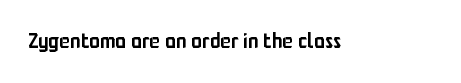
Q: Is the text bold? A: Semi-bold.
Q: Is the text italic (slanted)? A: No, it is upright.
Q: Is the text underlined? A: No.
Q: Is the spacing between letters normal or unusually wide? A: Normal.
